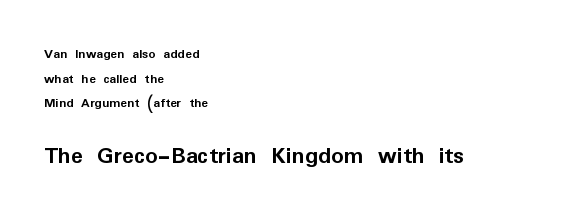
{"italic": "no", "bold": "yes", "underline": "no", "align": "left", "line_spacing_ratio": 1.76, "letter_spacing": "normal", "letter_spacing_em": 0.0, "larger_block": "second", "size_ratio": 1.79, "glyph_px": 25}
